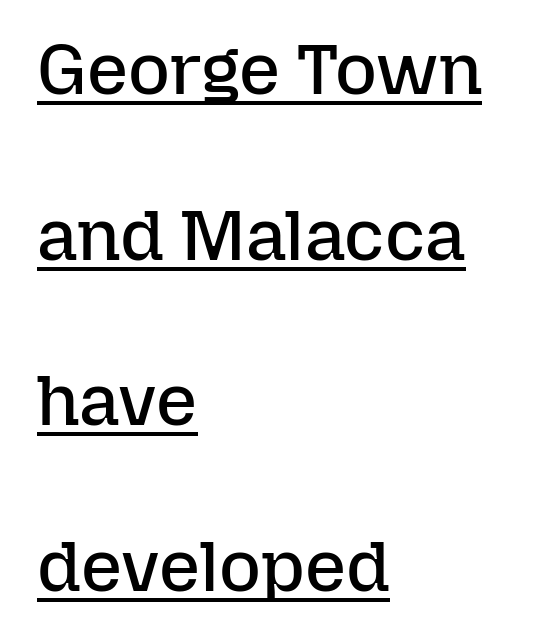
{"italic": "no", "bold": "no", "weight": "regular", "width": "normal", "stroke_contrast": "low", "x_height": "medium", "monospaced": "no", "underline": "yes", "align": "left", "line_spacing": "loose", "line_spacing_ratio": 2.3, "letter_spacing": "normal", "letter_spacing_em": 0.0, "glyph_px": 72}
